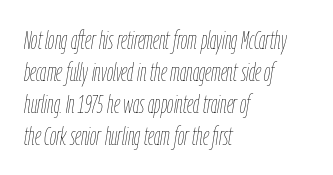
Caption: face not bold, strokes unweighted. Default kerning and tracking; the words read as compact shapes. Nobody drew a line under any word here. Compared with typical paragraphs, the rows here are spaced about the same. The text carries the slant typical of an italic or oblique font. These lines stack with their left ends in a neat column.
